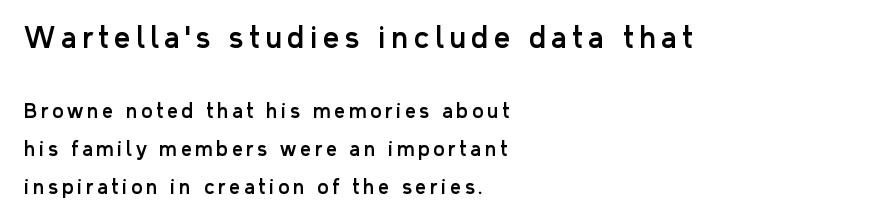
{"serif": "no", "italic": "no", "width": "normal", "stroke_contrast": "low", "x_height": "medium", "monospaced": "no", "underline": "no", "align": "left", "line_spacing": "loose", "line_spacing_ratio": 1.99, "letter_spacing": "wide", "letter_spacing_em": 0.2, "larger_block": "first", "size_ratio": 1.47, "glyph_px": 28}
